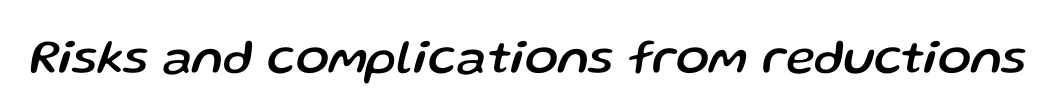
Q: Is the text italic (slanted)? A: Yes, it leans right by about 13 degrees.
Q: Is the text underlined? A: No.
Q: Is the spacing between letters normal or unusually wide? A: Normal.
Q: Width (condensed, normal, or wide)? A: Normal.
Q: Stroke contrast? A: Low.
Q: x-height? A: Medium.
Q: Monospaced? A: No.
